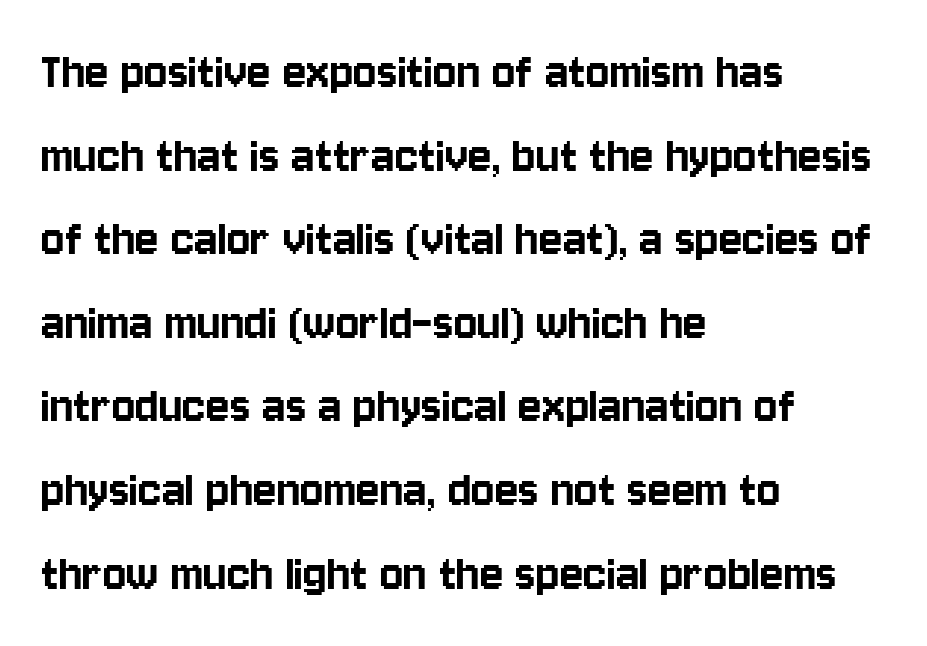
{"serif": "no", "italic": "no", "width": "condensed", "stroke_contrast": "low", "x_height": "large", "monospaced": "no", "underline": "no", "align": "left", "line_spacing": "normal", "line_spacing_ratio": 1.52, "letter_spacing": "normal", "letter_spacing_em": 0.0, "glyph_px": 55}
